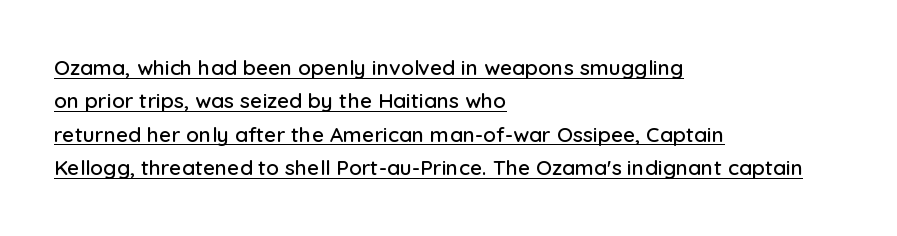
Q: Is the text italic (slanted)? A: No, it is upright.
Q: Is the text underlined? A: Yes.
Q: How is the paragraph aligned? A: Left-aligned.
Q: Is the spacing between letters normal or unusually wide? A: Normal.
Q: Is the spacing between lines tight, normal or loose? A: Normal.
